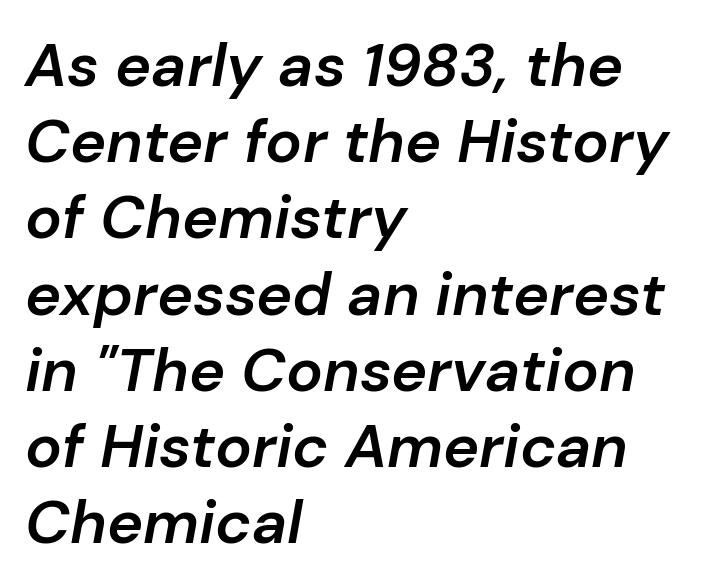
Q: Is the text bold? A: Semi-bold.
Q: Is the text italic (slanted)? A: Yes, it leans right by about 10 degrees.
Q: Is the text underlined? A: No.
Q: How is the paragraph aligned? A: Left-aligned.
Q: Is the spacing between letters normal or unusually wide? A: Normal.
Q: Is the spacing between lines tight, normal or loose? A: Normal.
Q: Width (condensed, normal, or wide)? A: Normal.
Q: Stroke contrast? A: Low.
Q: x-height? A: Medium.
Q: Monospaced? A: No.
